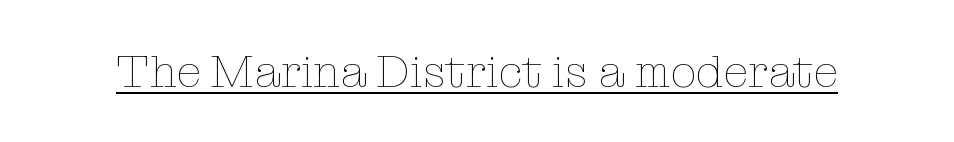
Q: Is the text bold? A: No.
Q: Is the text italic (slanted)? A: No, it is upright.
Q: Is the text underlined? A: Yes.
Q: Is the spacing between letters normal or unusually wide? A: Normal.
Q: Width (condensed, normal, or wide)? A: Normal.
Q: Stroke contrast? A: Low.
Q: x-height? A: Medium.
Q: Monospaced? A: No.
